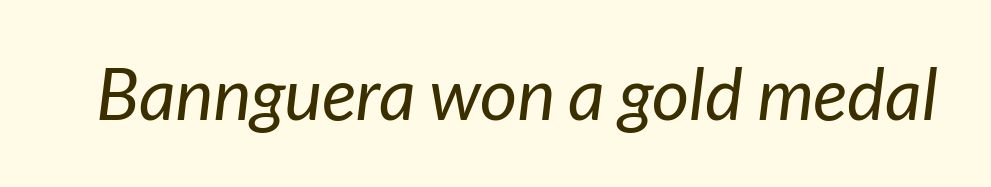
The image shows 72 px regular-weight sans-serif type; set normal letter spacing, not underlined; low stroke contrast and a medium x-height.
